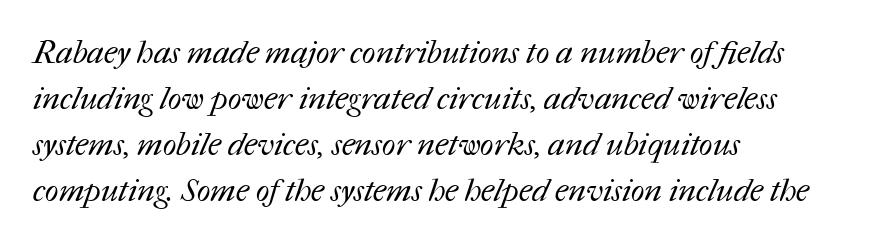
The image shows 32 px regular-weight type; set left-aligned, normal line spacing (1.44x), normal letter spacing, not underlined; medium stroke contrast and a medium x-height.
